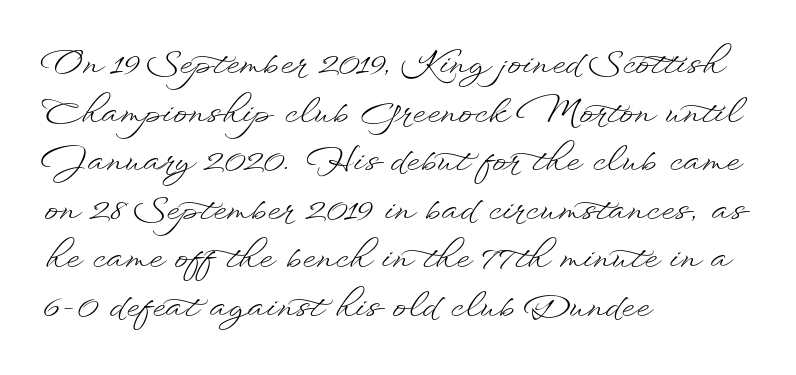
Q: Is the text bold? A: No.
Q: Is the text italic (slanted)? A: Yes.
Q: Is the text underlined? A: No.
Q: How is the paragraph aligned? A: Left-aligned.
Q: Is the spacing between letters normal or unusually wide? A: Normal.
Q: Is the spacing between lines tight, normal or loose? A: Normal.
Q: Width (condensed, normal, or wide)? A: Wide.
Q: Stroke contrast? A: Low.
Q: x-height? A: Small.
Q: Monospaced? A: No.
